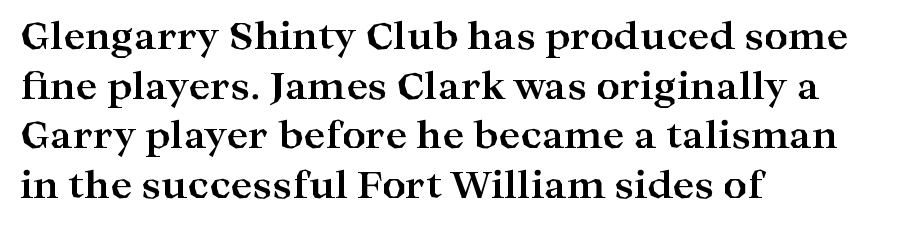
Q: Is the text bold? A: Yes.
Q: Is the text italic (slanted)? A: No, it is upright.
Q: Is the typeface a serif or a sans-serif typeface? A: Serif.
Q: Is the text underlined? A: No.
Q: How is the paragraph aligned? A: Left-aligned.
Q: Is the spacing between letters normal or unusually wide? A: Normal.
Q: Is the spacing between lines tight, normal or loose? A: Normal.
Q: Width (condensed, normal, or wide)? A: Wide.
Q: Stroke contrast? A: High.
Q: x-height? A: Medium.
Q: Monospaced? A: No.
